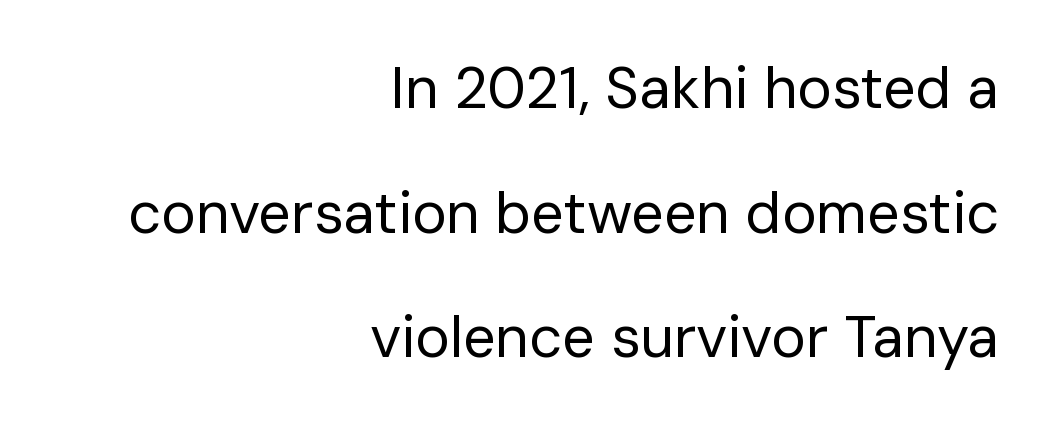
Q: Is the text bold? A: No.
Q: Is the text italic (slanted)? A: No, it is upright.
Q: Is the typeface a serif or a sans-serif typeface? A: Sans-serif.
Q: Is the text underlined? A: No.
Q: How is the paragraph aligned? A: Right-aligned.
Q: Is the spacing between letters normal or unusually wide? A: Normal.
Q: Is the spacing between lines tight, normal or loose? A: Loose.
Q: Width (condensed, normal, or wide)? A: Normal.
Q: Stroke contrast? A: Low.
Q: x-height? A: Medium.
Q: Monospaced? A: No.
